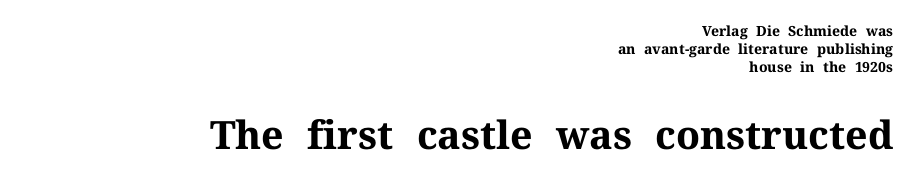
{"serif": "yes", "italic": "no", "bold": "yes", "weight": "bold", "width": "normal", "stroke_contrast": "medium", "x_height": "medium", "monospaced": "no", "underline": "no", "align": "right", "line_spacing": "normal", "line_spacing_ratio": 1.27, "letter_spacing": "normal", "letter_spacing_em": 0.0, "larger_block": "second", "size_ratio": 2.79, "glyph_px": 39}
